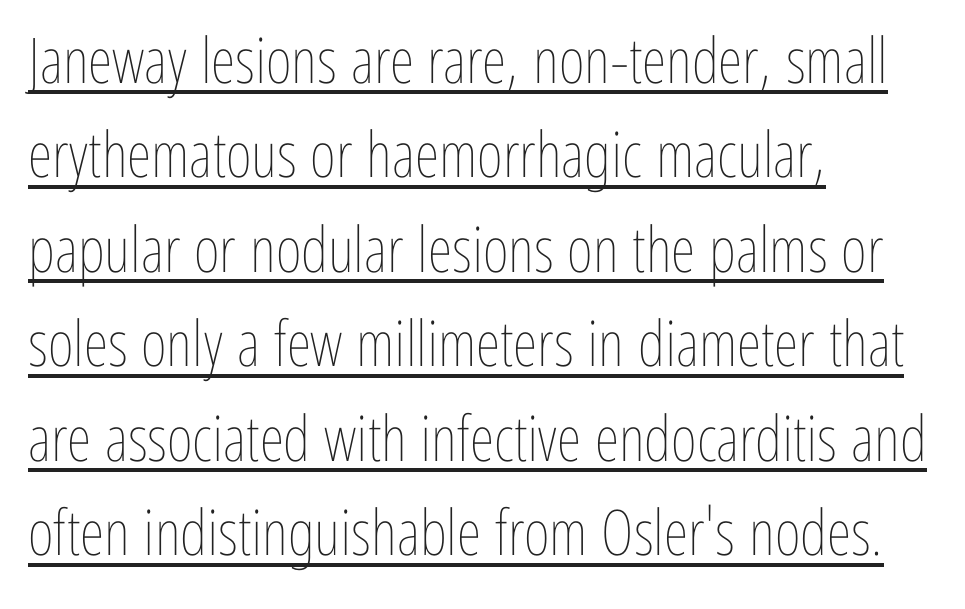
Nothing heavy about these letters — not bold at all. Here the glyphs are tracked normally, forming tight word shapes. The font's upright variant was chosen for this text. Caption: lettering with a line underneath.
